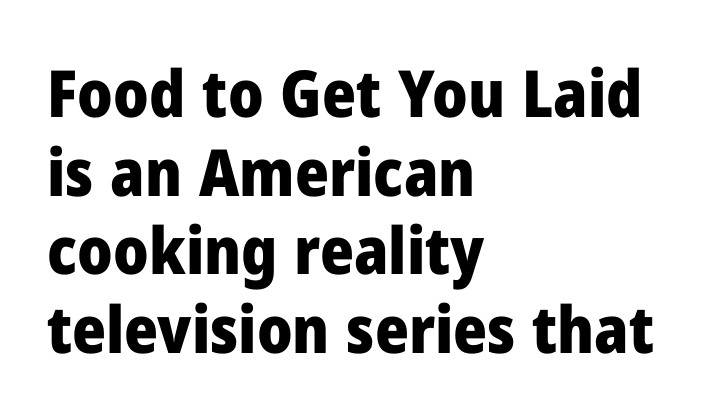
If you drew a ruler down the left edge, every line would touch it. This is roman type, the default non-slanted kind. The words here are not underlined. In terms of weight, the rendering is a true, heavy bold. Nope, no serifs anywhere on these letters.
